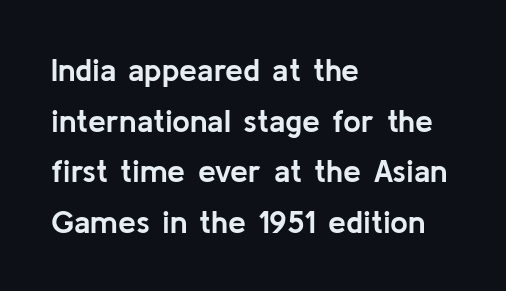
{"serif": "no", "italic": "no", "bold": "yes", "weight": "semibold", "width": "normal", "stroke_contrast": "low", "x_height": "medium", "monospaced": "no", "underline": "no", "align": "left", "line_spacing": "normal", "line_spacing_ratio": 1.58, "letter_spacing": "normal", "letter_spacing_em": 0.0, "glyph_px": 32}
